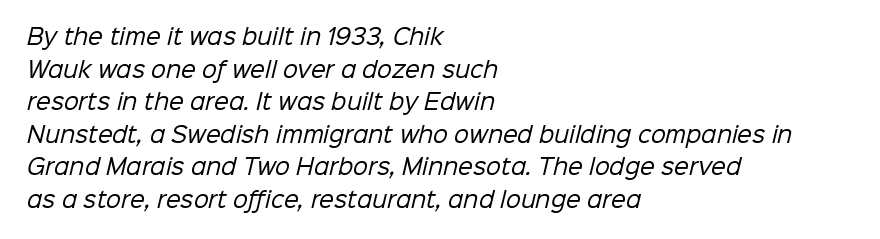
The image shows 21 px text type; set left-aligned, normal line spacing (1.55x), normal letter spacing, not underlined.
